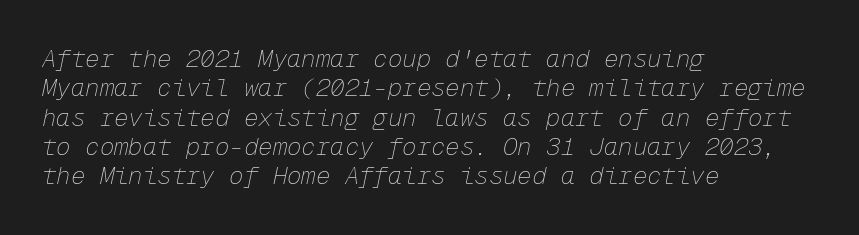
The image shows 24 px text type, italic (leaning right); set left-aligned, line spacing 1.22x, normal letter spacing, not underlined.
